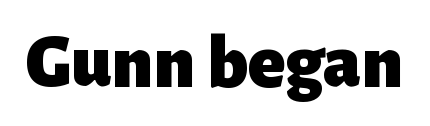
{"serif": "no", "italic": "no", "bold": "yes", "weight": "heavy", "width": "normal", "stroke_contrast": "low", "x_height": "medium", "monospaced": "no", "underline": "no", "letter_spacing": "normal", "letter_spacing_em": 0.0, "glyph_px": 77}
